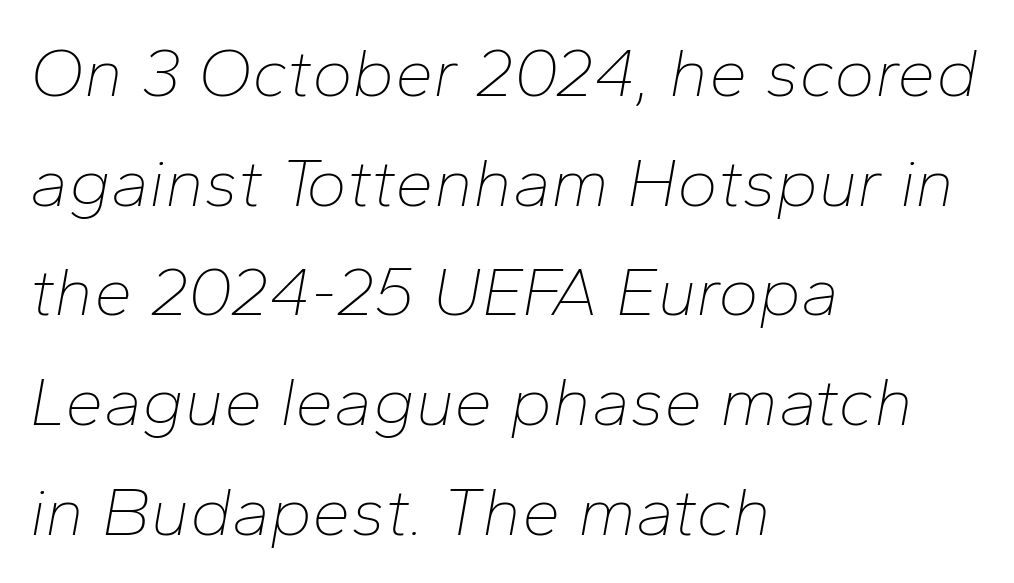
{"italic": "yes", "lean": "right", "slant_degrees": 10, "bold": "no", "weight": "thin", "width": "normal", "stroke_contrast": "low", "x_height": "medium", "monospaced": "no", "underline": "no", "align": "left", "line_spacing": "normal", "line_spacing_ratio": 1.59, "letter_spacing": "normal", "letter_spacing_em": 0.0, "glyph_px": 69}
